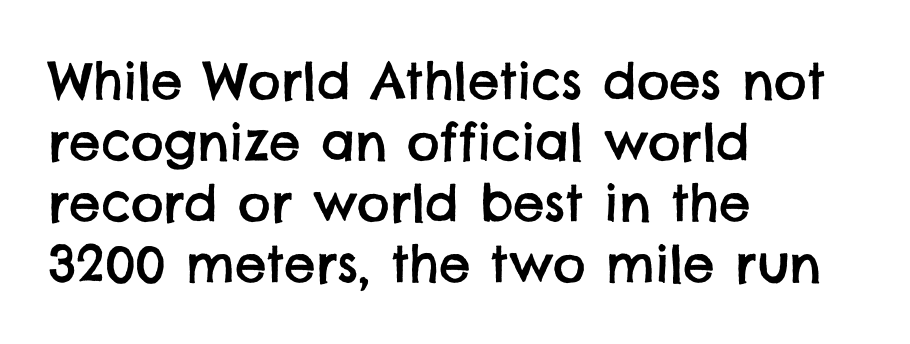
The image shows 50 px sans-serif type; set left-aligned, line spacing 1.22x, normal letter spacing, not underlined; low stroke contrast and a large x-height.
